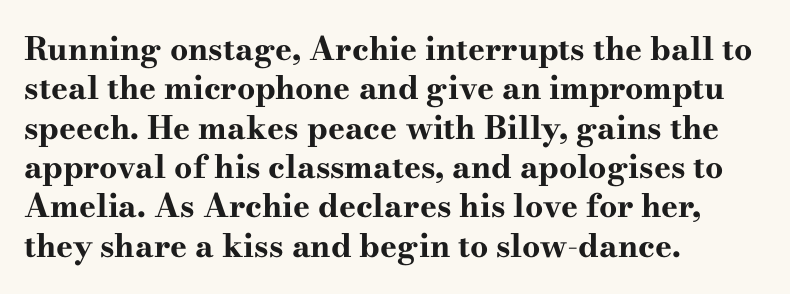
{"serif": "yes", "italic": "no", "bold": "yes", "weight": "bold", "width": "wide", "stroke_contrast": "high", "x_height": "small", "monospaced": "no", "underline": "no", "align": "left", "line_spacing_ratio": 1.23, "letter_spacing": "normal", "letter_spacing_em": 0.0, "glyph_px": 32}
